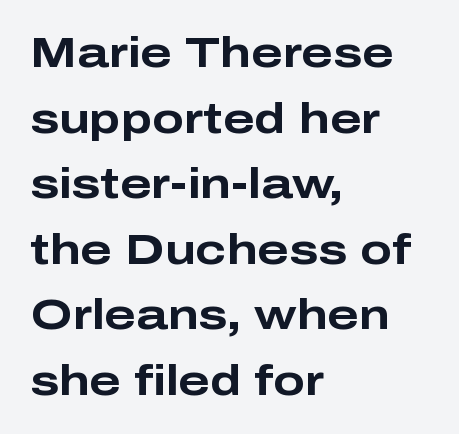
The image shows 42 px bold, wide sans-serif type, upright; set left-aligned, normal line spacing (1.56x), normal letter spacing, not underlined; low stroke contrast and a medium x-height.
